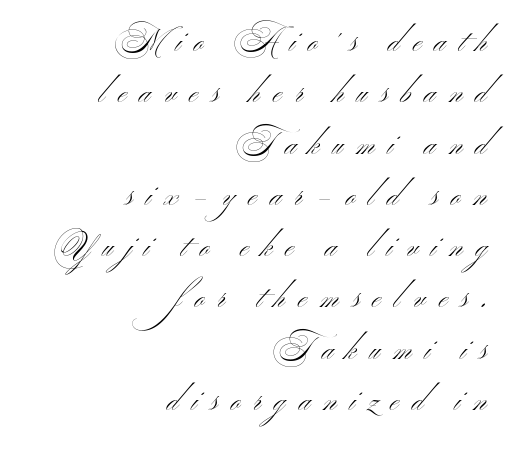
{"serif": "no", "bold": "no", "weight": "light", "width": "wide", "stroke_contrast": "medium", "x_height": "small", "monospaced": "no", "underline": "no", "align": "right", "line_spacing_ratio": 1.71, "letter_spacing": "wide", "letter_spacing_em": 0.44, "glyph_px": 30}
